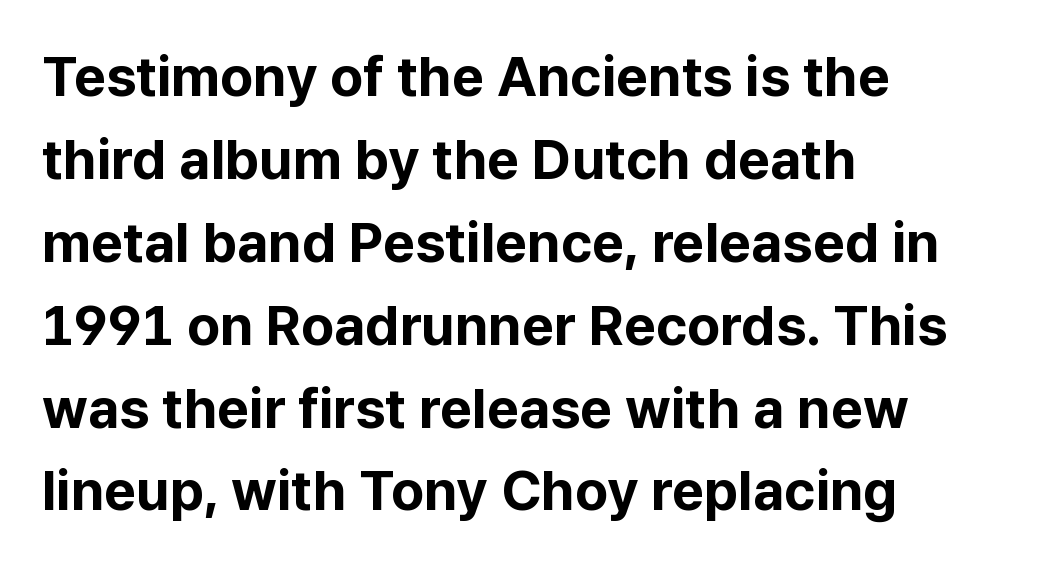
Q: Is the text bold? A: Yes.
Q: Is the text italic (slanted)? A: No, it is upright.
Q: Is the typeface a serif or a sans-serif typeface? A: Sans-serif.
Q: Is the text underlined? A: No.
Q: How is the paragraph aligned? A: Left-aligned.
Q: Is the spacing between letters normal or unusually wide? A: Normal.
Q: Is the spacing between lines tight, normal or loose? A: Normal.
Q: Width (condensed, normal, or wide)? A: Normal.
Q: Stroke contrast? A: Low.
Q: x-height? A: Medium.
Q: Monospaced? A: No.
